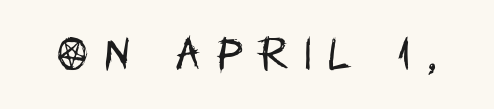
Is the letter spacing exaggerated? Yes — the characters are pushed far apart. The typography opts for an upright posture over an oblique one. To sum up the face: it is a sans, with no serifs. The specimen omits any rule beneath the text block's lines. The rendering uses natural spacing where letterforms have individual widths. Caption: face not bold, strokes unweighted.
